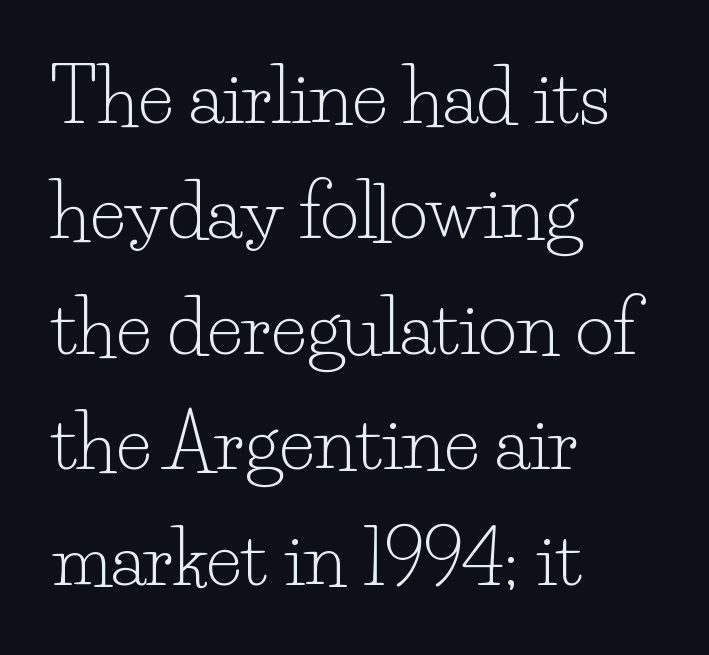
The image shows 74 px light serif type, upright; set left-aligned, normal line spacing (1.56x), normal letter spacing, not underlined; low stroke contrast and a small x-height.
